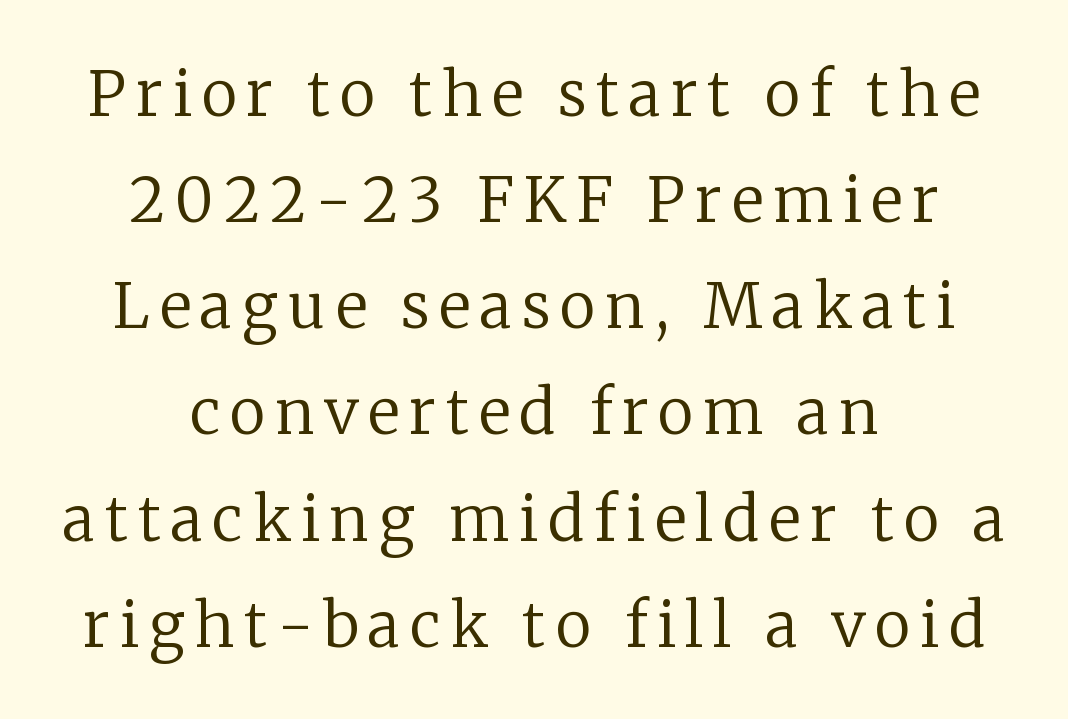
Q: Is the text bold? A: No.
Q: Is the text italic (slanted)? A: No, it is upright.
Q: Is the typeface a serif or a sans-serif typeface? A: Serif.
Q: Is the text underlined? A: No.
Q: How is the paragraph aligned? A: Centered.
Q: Width (condensed, normal, or wide)? A: Normal.
Q: Stroke contrast? A: Low.
Q: x-height? A: Medium.
Q: Monospaced? A: No.
